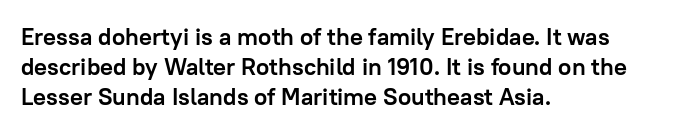
The characters look thick and weighty, a clear bold. Rows of type keep a routine distance in the vertical direction. Each word holds together tightly as a unit, with standard inter-letter gaps. Does the copy run flush right? No — it runs flush left. Beneath every word, the page is bare.
